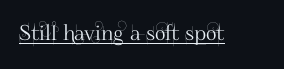
Students, note that the glyphs here touch the page at normal intervals. Does a line run under the words? Yes, clearly. Designer's note — italics off, roman on.
